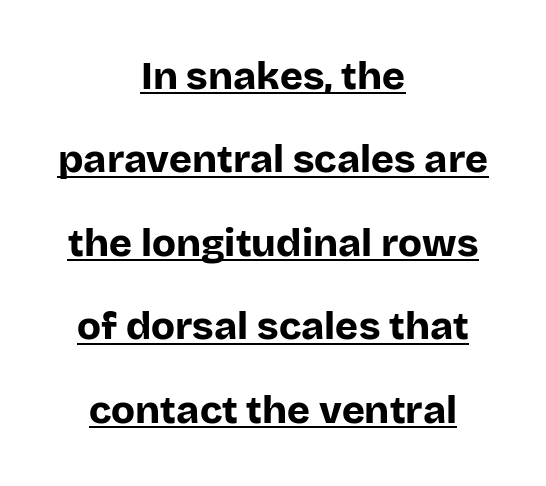
{"serif": "no", "italic": "no", "bold": "yes", "weight": "bold", "width": "normal", "stroke_contrast": "low", "x_height": "large", "monospaced": "no", "underline": "yes", "align": "center", "line_spacing": "loose", "line_spacing_ratio": 2.14, "letter_spacing": "normal", "letter_spacing_em": 0.0, "glyph_px": 39}
